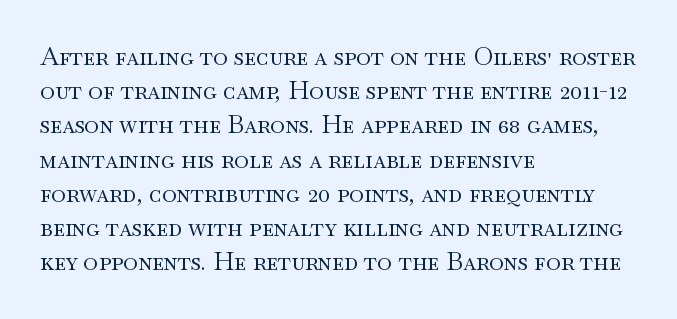
{"italic": "no", "bold": "no", "underline": "no", "align": "left", "line_spacing": "normal", "line_spacing_ratio": 1.37, "letter_spacing": "normal", "letter_spacing_em": 0.0, "glyph_px": 25}
